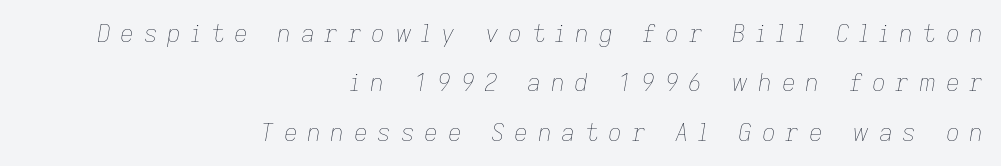
Q: Is the text bold? A: No.
Q: Is the text italic (slanted)? A: Yes, it leans right by about 9 degrees.
Q: Is the text underlined? A: No.
Q: How is the paragraph aligned? A: Right-aligned.
Q: Is the spacing between letters normal or unusually wide? A: Unusually wide.
Q: Is the spacing between lines tight, normal or loose? A: Loose.
